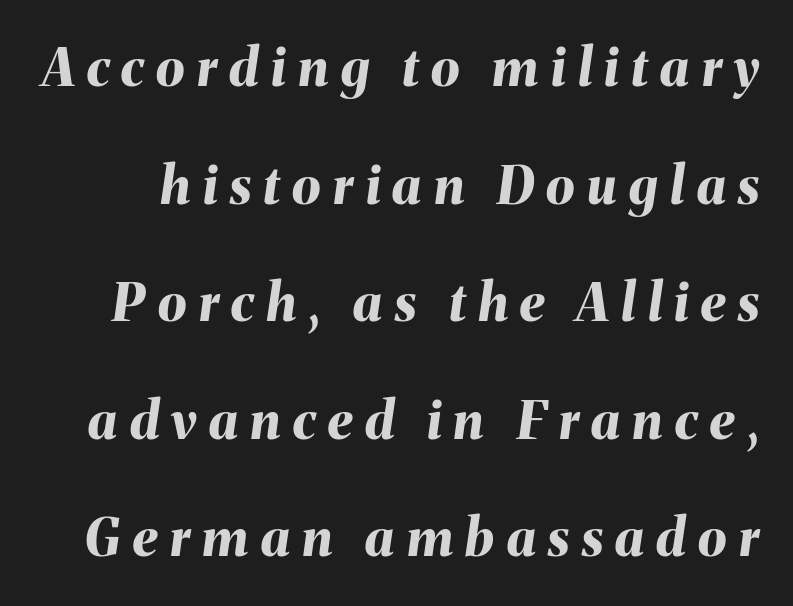
The image shows 52 px bold type, italic (leaning right); set loose line spacing (2.26x), unusually wide letter spacing (+0.24 em), not underlined; medium stroke contrast and a medium x-height.
